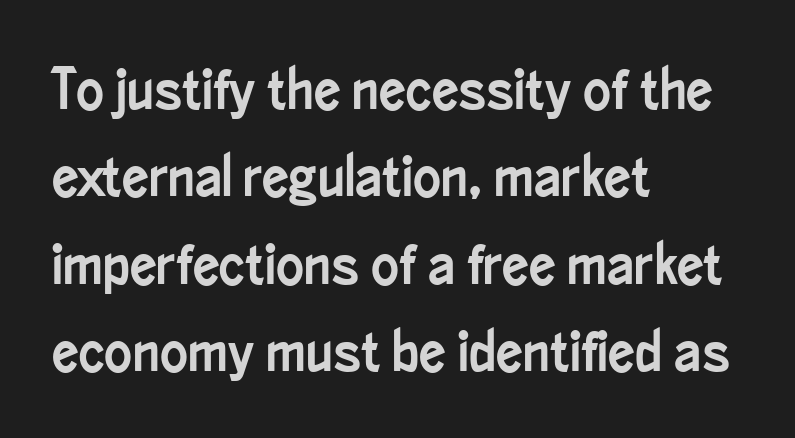
{"serif": "no", "italic": "no", "width": "condensed", "stroke_contrast": "low", "x_height": "small", "monospaced": "no", "underline": "no", "align": "left", "line_spacing": "normal", "line_spacing_ratio": 1.48, "letter_spacing": "normal", "letter_spacing_em": 0.0, "glyph_px": 59}
